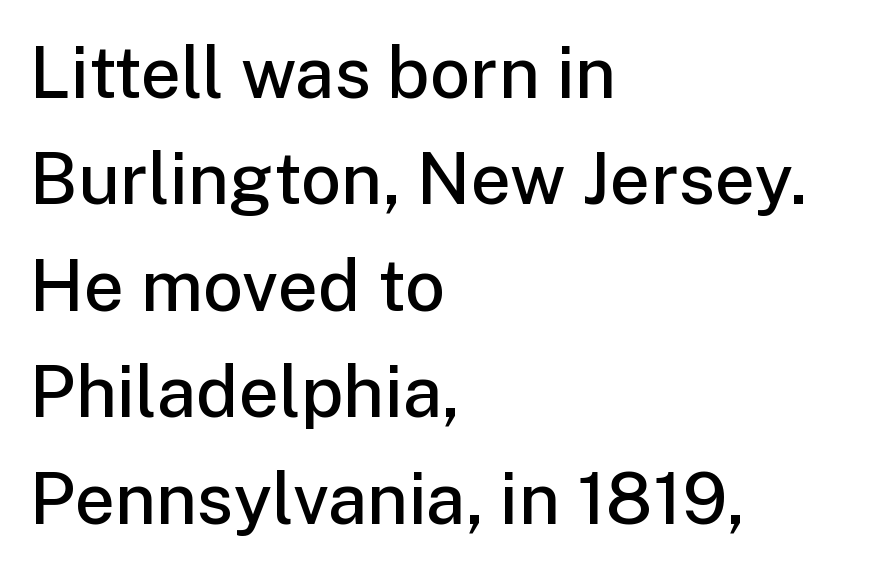
Nobody touched the tracking dial on this one. Descenders are the only things crossing below the line. Vertically, the passage feels balanced, rows spaced as you'd expect. The strokes are fattened partway — semibold, not bold. Stroke terminals: plain, sans-serif. The axis of the letterforms is exactly vertical.
